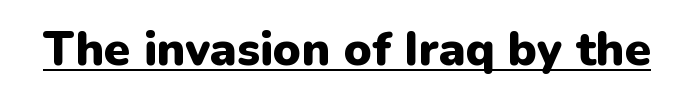
Q: Is the text bold? A: Yes.
Q: Is the text italic (slanted)? A: No, it is upright.
Q: Is the typeface a serif or a sans-serif typeface? A: Sans-serif.
Q: Is the text underlined? A: Yes.
Q: Is the spacing between letters normal or unusually wide? A: Normal.
Q: Width (condensed, normal, or wide)? A: Normal.
Q: Stroke contrast? A: Low.
Q: x-height? A: Medium.
Q: Monospaced? A: No.
